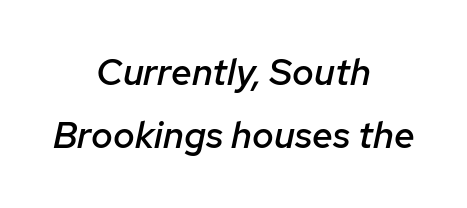
Q: Is the text bold? A: Semi-bold.
Q: Is the text italic (slanted)? A: Yes, it leans right by about 12 degrees.
Q: Is the text underlined? A: No.
Q: How is the paragraph aligned? A: Centered.
Q: Is the spacing between letters normal or unusually wide? A: Normal.
Q: Width (condensed, normal, or wide)? A: Normal.
Q: Stroke contrast? A: Low.
Q: x-height? A: Medium.
Q: Monospaced? A: No.
